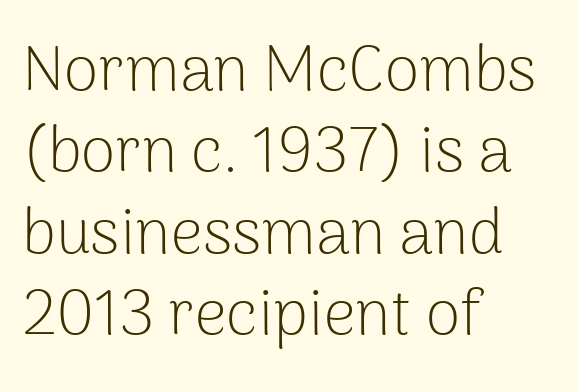
{"serif": "no", "italic": "no", "bold": "no", "weight": "light", "width": "normal", "stroke_contrast": "low", "x_height": "medium", "monospaced": "no", "underline": "no", "align": "left", "line_spacing": "normal", "line_spacing_ratio": 1.29, "letter_spacing": "normal", "letter_spacing_em": 0.0, "glyph_px": 63}
